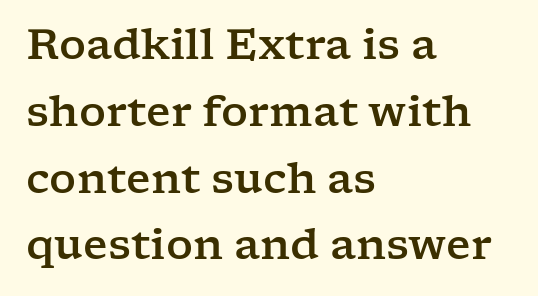
Q: Is the text italic (slanted)? A: No, it is upright.
Q: Is the typeface a serif or a sans-serif typeface? A: Serif.
Q: Is the text underlined? A: No.
Q: How is the paragraph aligned? A: Left-aligned.
Q: Is the spacing between letters normal or unusually wide? A: Normal.
Q: Is the spacing between lines tight, normal or loose? A: Normal.
Q: Width (condensed, normal, or wide)? A: Wide.
Q: Stroke contrast? A: Low.
Q: x-height? A: Medium.
Q: Monospaced? A: No.
